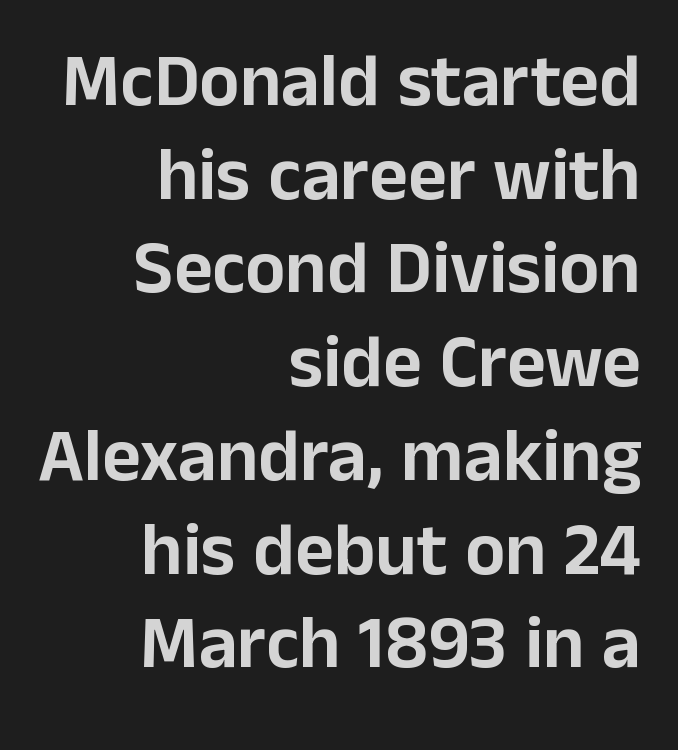
{"serif": "no", "italic": "no", "width": "normal", "stroke_contrast": "low", "x_height": "medium", "monospaced": "no", "underline": "no", "align": "right", "line_spacing": "normal", "line_spacing_ratio": 1.25, "letter_spacing": "normal", "letter_spacing_em": 0.0, "glyph_px": 75}
